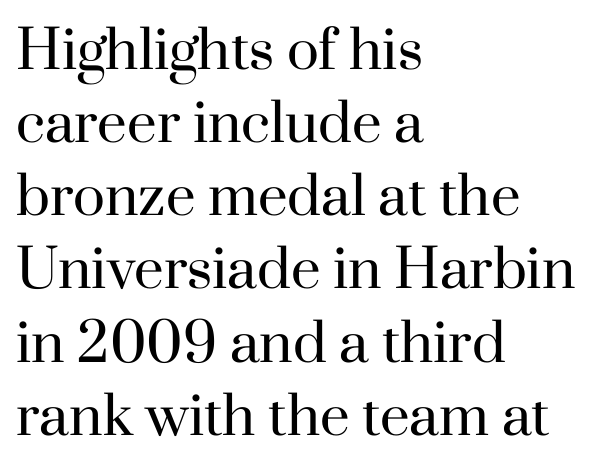
Honestly, the letter spacing is just normal — you wouldn't notice it. Each letter keeps its own natural width here, so spacing adapts to shape. The rag falls on the right side of this text block. The rows are spaced the way most documents space them. This is the regular roman posture of the typeface. The space directly below the letters is spotless.
